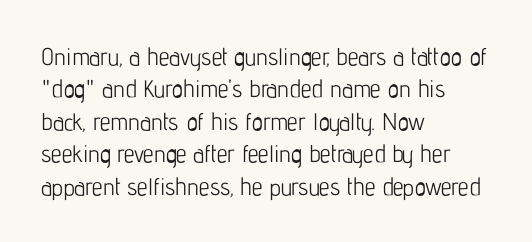
Q: Is the text bold? A: No.
Q: Is the text italic (slanted)? A: No, it is upright.
Q: Is the text underlined? A: No.
Q: How is the paragraph aligned? A: Left-aligned.
Q: Is the spacing between letters normal or unusually wide? A: Normal.
Q: Is the spacing between lines tight, normal or loose? A: Normal.
